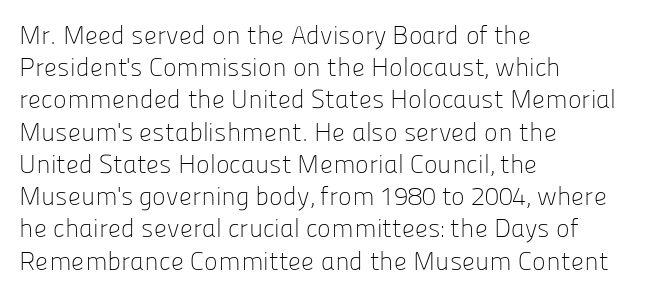
{"italic": "no", "bold": "no", "underline": "no", "align": "left", "line_spacing_ratio": 1.24, "letter_spacing": "normal", "letter_spacing_em": 0.0, "glyph_px": 26}
